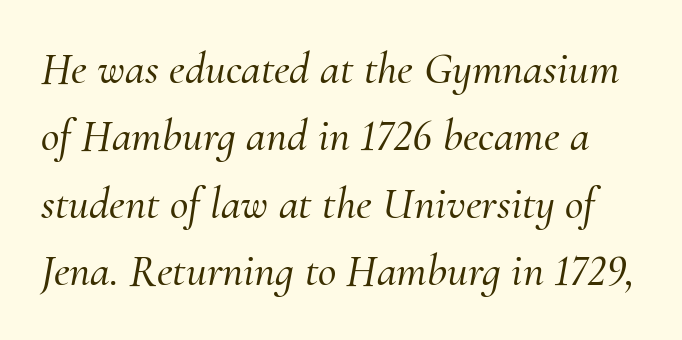
Q: Is the text italic (slanted)? A: Yes, it leans right by about 10 degrees.
Q: Is the typeface a serif or a sans-serif typeface? A: Serif.
Q: Is the text underlined? A: No.
Q: Is the spacing between letters normal or unusually wide? A: Normal.
Q: Is the spacing between lines tight, normal or loose? A: Normal.
Q: Width (condensed, normal, or wide)? A: Normal.
Q: Stroke contrast? A: Medium.
Q: x-height? A: Small.
Q: Monospaced? A: No.
